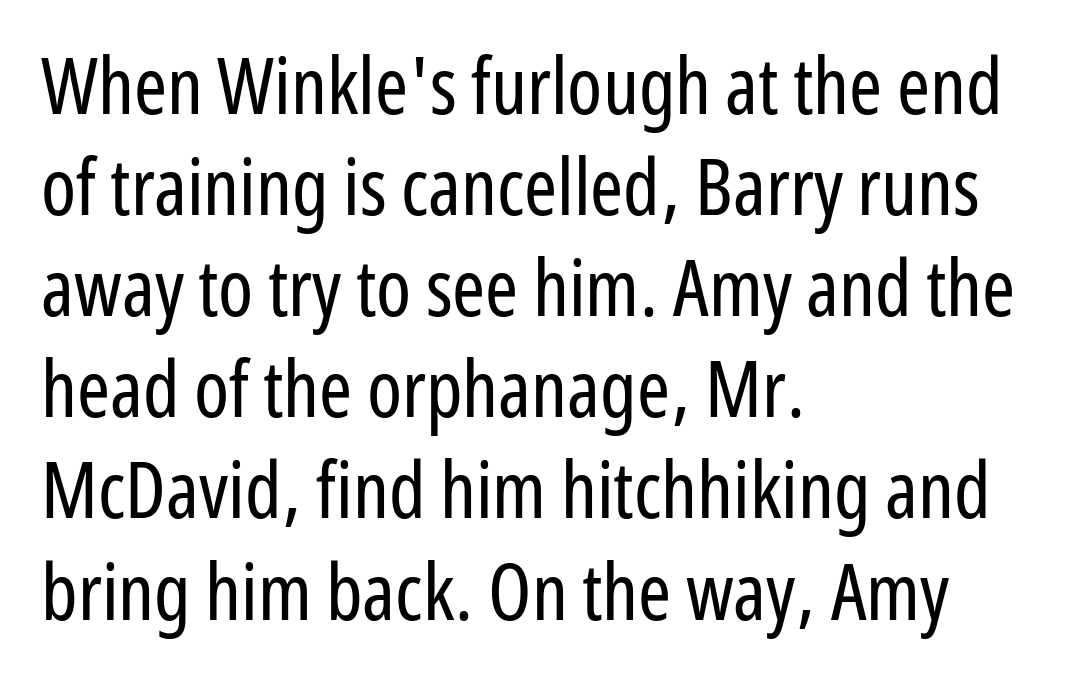
Q: Is the text bold? A: No.
Q: Is the text italic (slanted)? A: No, it is upright.
Q: Is the typeface a serif or a sans-serif typeface? A: Sans-serif.
Q: Is the text underlined? A: No.
Q: How is the paragraph aligned? A: Left-aligned.
Q: Is the spacing between letters normal or unusually wide? A: Normal.
Q: Is the spacing between lines tight, normal or loose? A: Normal.
Q: Width (condensed, normal, or wide)? A: Condensed.
Q: Stroke contrast? A: Low.
Q: x-height? A: Medium.
Q: Monospaced? A: No.
